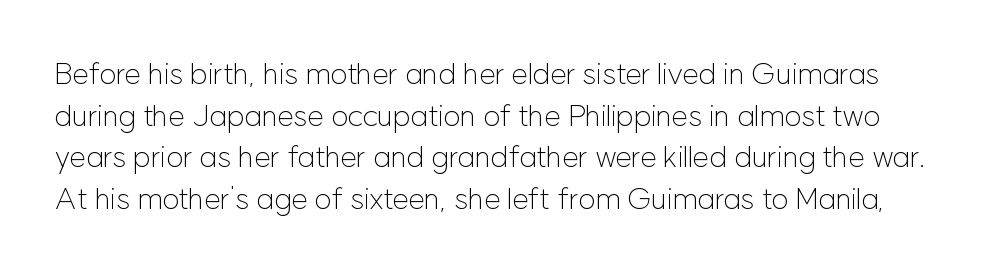
The image shows 30 px light sans-serif type, upright; set normal line spacing (1.39x), normal letter spacing, not underlined; low stroke contrast and a medium x-height.
